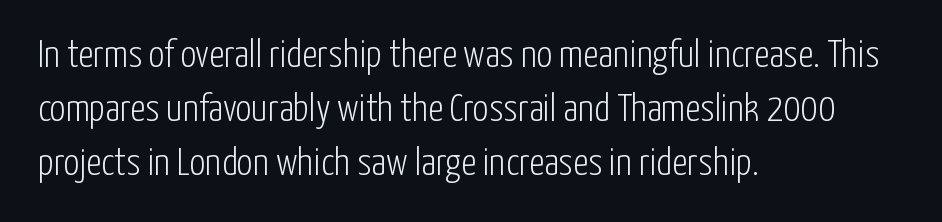
A normal amount of white space separates one row of letters from the next. The passage shown has conventional tracking throughout. Note: no serifs on the glyphs. This rendering features lettering with no underline. Note the varied advance widths — an 'i' is clearly narrower than an 'm'.
